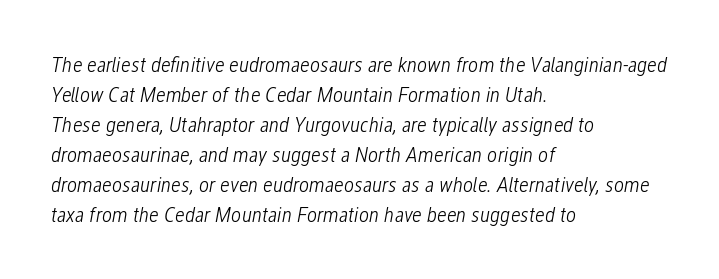
The image shows 22 px text type, italic (leaning right); set left-aligned, normal line spacing (1.36x), normal letter spacing, not underlined.
